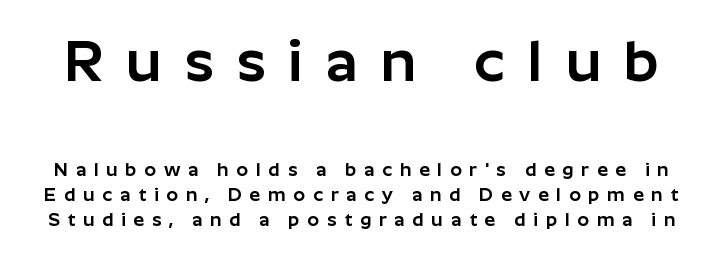
Of the two passages, the one on top uses the larger point size. No feet cap the strokes, marking this as sans-serif type. The letters advance in unequal steps, a hallmark of proportional type. Leading matches the norm, producing a regular column. Letter spacing: wide. The glyphs are unaccompanied by any horizontal stroke below them.
